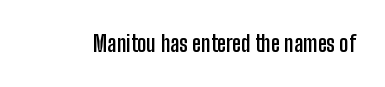
The image shows 22 px bold type, upright; set normal letter spacing, not underlined.
